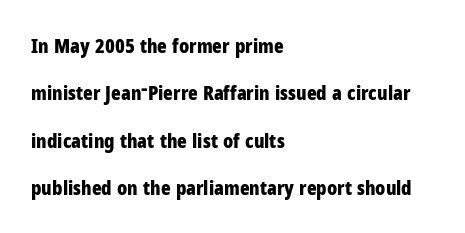
Q: Is the text bold? A: Yes.
Q: Is the text italic (slanted)? A: No, it is upright.
Q: Is the text underlined? A: No.
Q: How is the paragraph aligned? A: Left-aligned.
Q: Is the spacing between letters normal or unusually wide? A: Normal.
Q: Is the spacing between lines tight, normal or loose? A: Loose.
